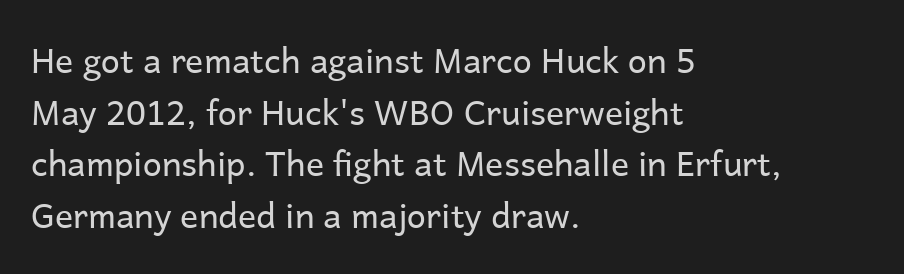
The image shows 34 px regular-weight sans-serif type, upright; set left-aligned, normal line spacing (1.52x), normal letter spacing, not underlined; low stroke contrast and a medium x-height.
